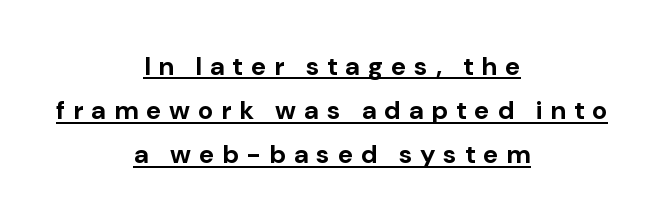
{"italic": "no", "bold": "yes", "underline": "yes", "align": "center", "line_spacing": "normal", "line_spacing_ratio": 1.7, "letter_spacing": "wide", "letter_spacing_em": 0.3, "glyph_px": 26}
